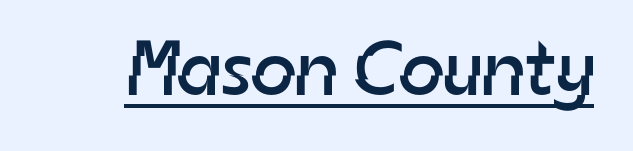
Q: Is the text bold? A: No.
Q: Is the typeface a serif or a sans-serif typeface? A: Sans-serif.
Q: Is the text underlined? A: Yes.
Q: Is the spacing between letters normal or unusually wide? A: Normal.
Q: Width (condensed, normal, or wide)? A: Normal.
Q: Stroke contrast? A: Low.
Q: x-height? A: Medium.
Q: Monospaced? A: No.
